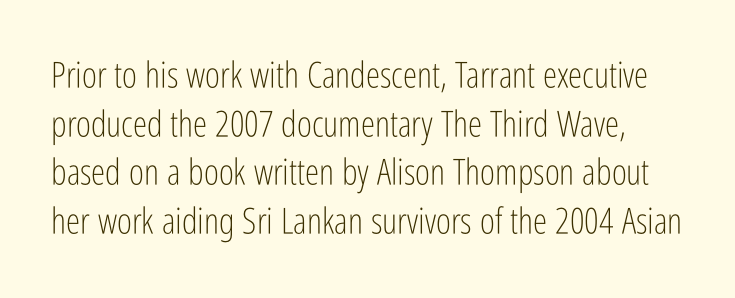
{"serif": "no", "italic": "no", "bold": "no", "weight": "light", "width": "condensed", "stroke_contrast": "low", "x_height": "medium", "monospaced": "no", "underline": "no", "line_spacing": "normal", "line_spacing_ratio": 1.35, "letter_spacing": "normal", "letter_spacing_em": 0.0, "glyph_px": 36}
